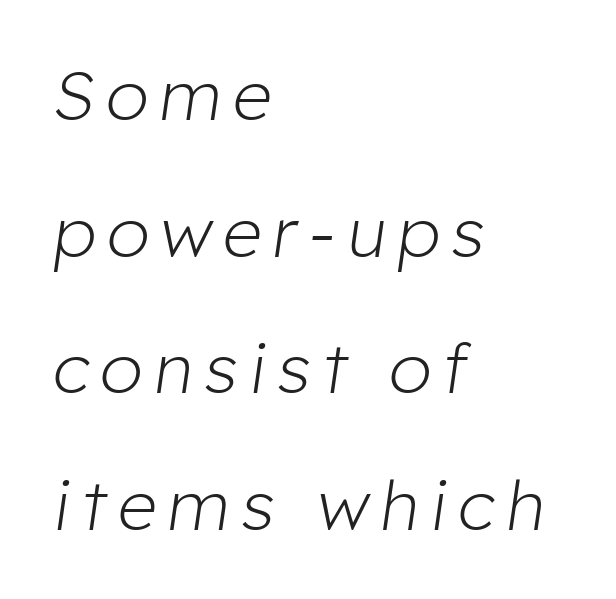
The image shows 69 px light type, italic (leaning right); set left-aligned, loose line spacing (1.98x), not underlined; low stroke contrast and a medium x-height.
